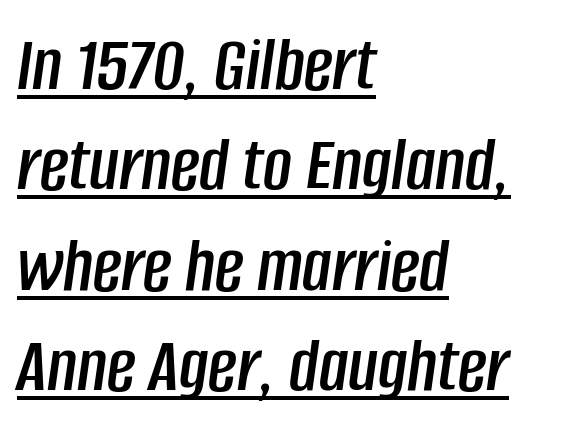
This sample uses an oblique cut, with every glyph tilted off the vertical. Caption: multi-line text, flush left, ragged right. Decoration check: the copy is underlined. Glyph-to-glyph distance matches everyday printed text. The passage shown is typed in a proportional face where columns would drift. Baseline-to-baseline distance is the conventional proportion of letter height.
